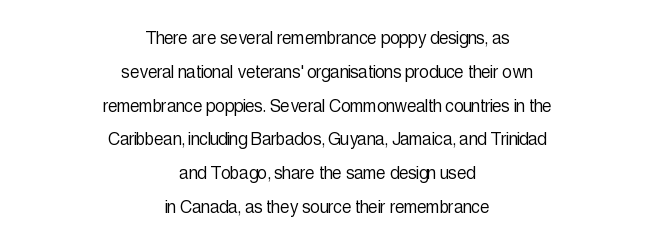
Q: Is the text bold? A: No.
Q: Is the text italic (slanted)? A: No, it is upright.
Q: Is the text underlined? A: No.
Q: How is the paragraph aligned? A: Centered.
Q: Is the spacing between letters normal or unusually wide? A: Normal.
Q: Is the spacing between lines tight, normal or loose? A: Normal.
